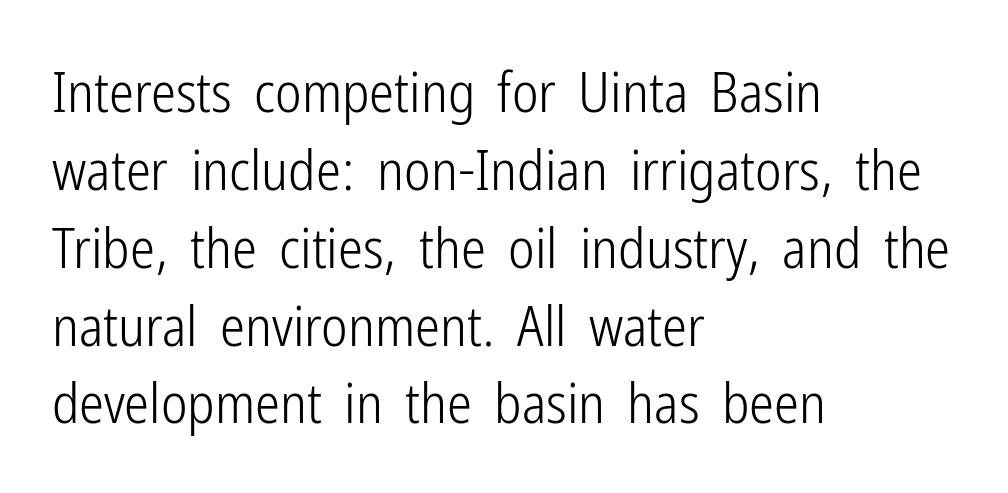
{"serif": "no", "italic": "no", "bold": "no", "weight": "light", "width": "condensed", "stroke_contrast": "low", "x_height": "medium", "monospaced": "no", "underline": "no", "align": "left", "line_spacing": "normal", "line_spacing_ratio": 1.39, "letter_spacing": "normal", "letter_spacing_em": 0.0, "glyph_px": 56}
